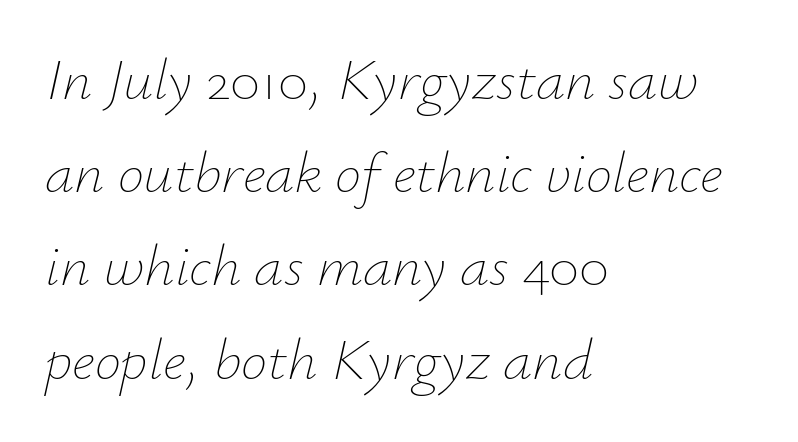
Look at the tracking — it's just the regular setting, nothing added. Summary of weight: not heavy and not bold. The specimen reads as italic at a glance. A bare baseline throughout the passage.
